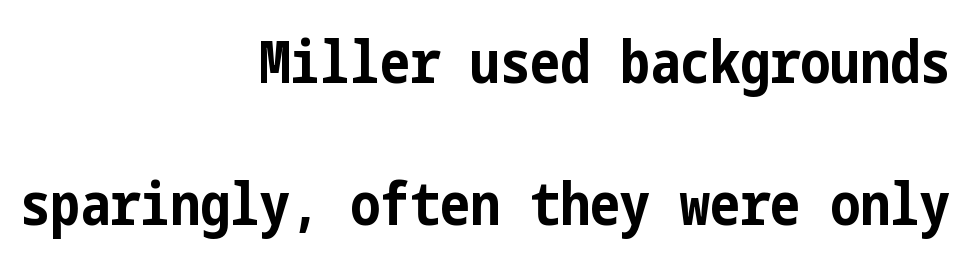
The characters look thick and weighty, a clear bold. Reading down the block, your eye finds every line finishing at a fixed right position. The passage shown has conventional tracking throughout. Classification — sans serif. Underlining? Definitely not there. The leading is generous, giving the passage an open texture.
